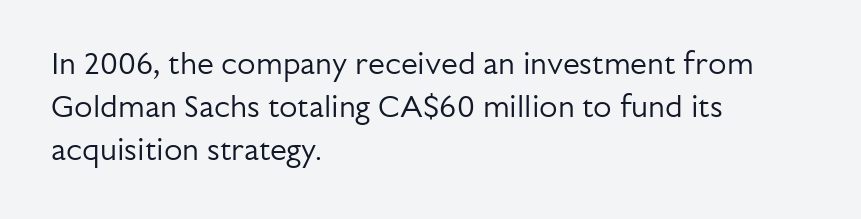
{"serif": "no", "italic": "no", "bold": "no", "weight": "regular", "width": "normal", "stroke_contrast": "low", "x_height": "medium", "monospaced": "no", "underline": "no", "align": "left", "line_spacing": "normal", "line_spacing_ratio": 1.43, "letter_spacing": "normal", "letter_spacing_em": 0.0, "glyph_px": 30}
